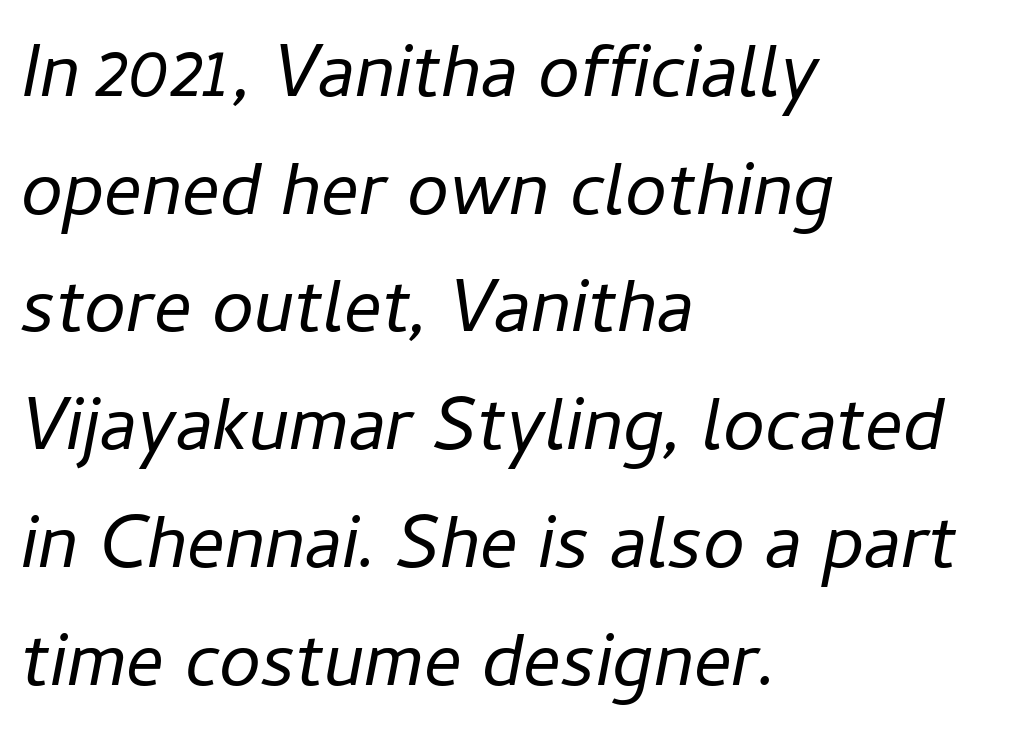
Q: Is the text bold? A: No.
Q: Is the text italic (slanted)? A: Yes, it leans right by about 11 degrees.
Q: Is the text underlined? A: No.
Q: How is the paragraph aligned? A: Left-aligned.
Q: Is the spacing between letters normal or unusually wide? A: Normal.
Q: Is the spacing between lines tight, normal or loose? A: Normal.
Q: Width (condensed, normal, or wide)? A: Normal.
Q: Stroke contrast? A: Low.
Q: x-height? A: Medium.
Q: Monospaced? A: No.
